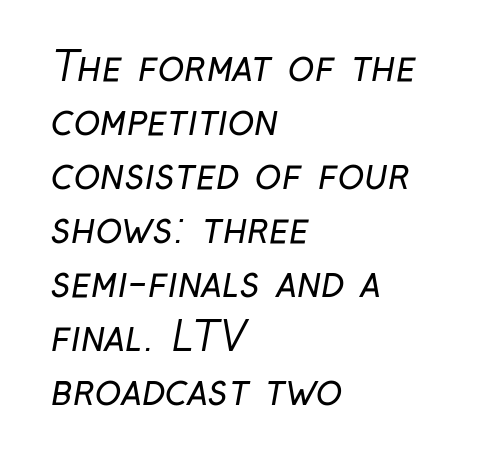
The image shows 40 px regular-weight, condensed sans-serif type; set left-aligned, normal line spacing (1.35x), normal letter spacing, not underlined; low stroke contrast and a medium x-height.
